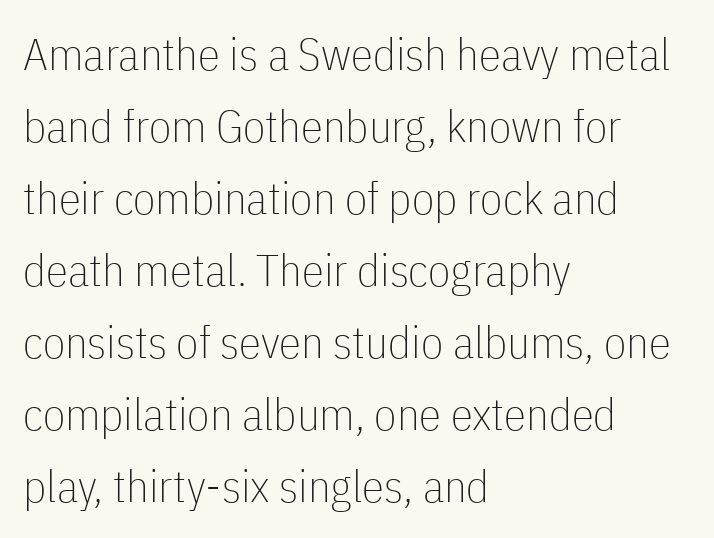
The strokes carry an ordinary text weight at most. The specimen reads as upright at a glance. Caption: multi-line text, flush left, ragged right. This sample keeps an unexceptional amount of space between lines. In terms of letterspacing, this is plain default setting.
